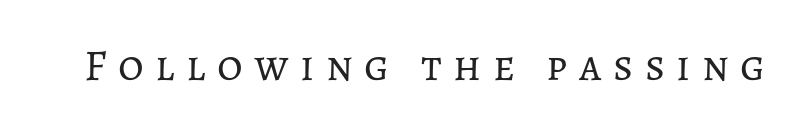
The image shows 44 px regular-weight type, upright; set unusually wide letter spacing (+0.26 em), not underlined; low stroke contrast and a medium x-height.
